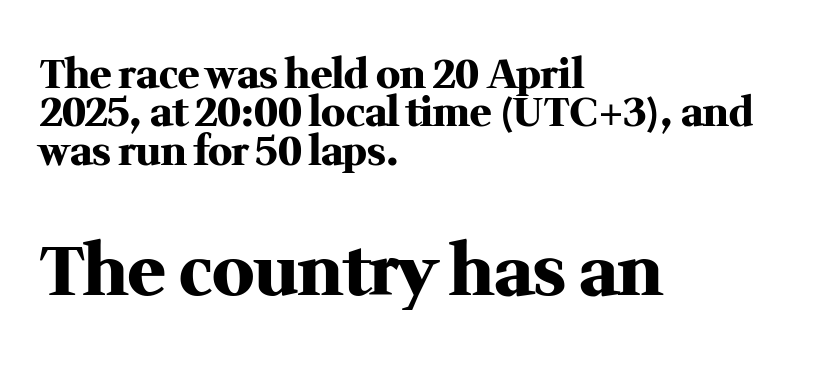
{"serif": "yes", "italic": "no", "bold": "yes", "weight": "heavy", "width": "normal", "stroke_contrast": "medium", "x_height": "medium", "monospaced": "no", "underline": "no", "align": "left", "line_spacing": "tight", "line_spacing_ratio": 0.96, "letter_spacing": "normal", "letter_spacing_em": 0.0, "larger_block": "second", "size_ratio": 1.75, "glyph_px": 70}
